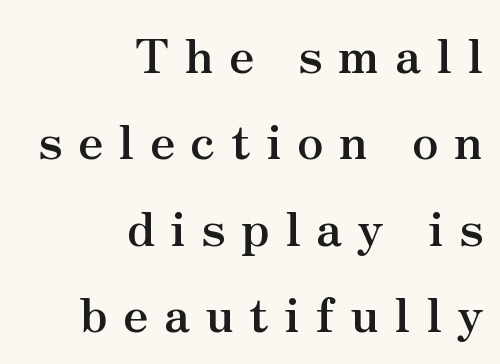
{"serif": "yes", "italic": "no", "bold": "yes", "weight": "semibold", "width": "normal", "stroke_contrast": "medium", "x_height": "small", "monospaced": "no", "underline": "no", "align": "right", "line_spacing_ratio": 1.8, "letter_spacing": "wide", "letter_spacing_em": 0.32, "glyph_px": 48}
